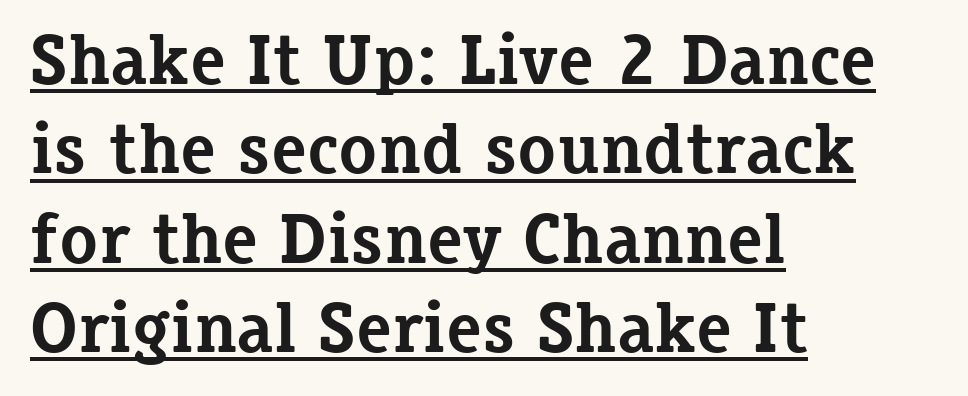
Q: Is the text bold? A: Yes.
Q: Is the text italic (slanted)? A: No, it is upright.
Q: Is the typeface a serif or a sans-serif typeface? A: Serif.
Q: Is the text underlined? A: Yes.
Q: How is the paragraph aligned? A: Left-aligned.
Q: Is the spacing between letters normal or unusually wide? A: Normal.
Q: Is the spacing between lines tight, normal or loose? A: Normal.
Q: Width (condensed, normal, or wide)? A: Normal.
Q: Stroke contrast? A: Low.
Q: x-height? A: Medium.
Q: Monospaced? A: No.
